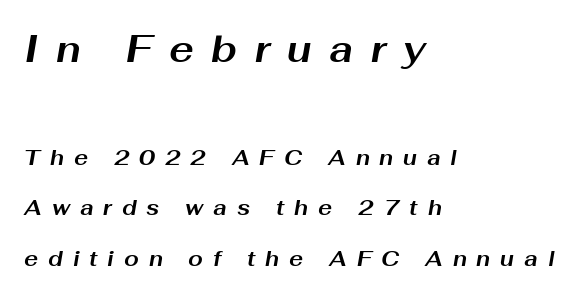
Q: Is the text bold? A: Yes.
Q: Is the text italic (slanted)? A: Yes, it leans right by about 10 degrees.
Q: Is the text underlined? A: No.
Q: How is the paragraph aligned? A: Left-aligned.
Q: Is the spacing between letters normal or unusually wide? A: Unusually wide.
Q: Is the spacing between lines tight, normal or loose? A: Loose.
Q: Which block of text is set in a larger size, the first (top) or the second (bottom)? A: The first (top) one.
Q: Width (condensed, normal, or wide)? A: Wide.
Q: Stroke contrast? A: Medium.
Q: x-height? A: Medium.
Q: Monospaced? A: No.
